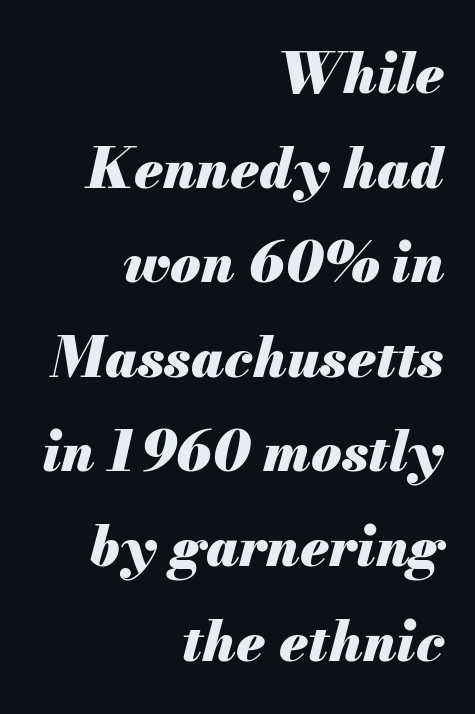
{"italic": "yes", "lean": "right", "slant_degrees": 13, "bold": "yes", "weight": "heavy", "width": "normal", "stroke_contrast": "medium", "x_height": "small", "monospaced": "no", "underline": "no", "align": "right", "line_spacing_ratio": 1.72, "letter_spacing": "normal", "letter_spacing_em": 0.0, "glyph_px": 55}
